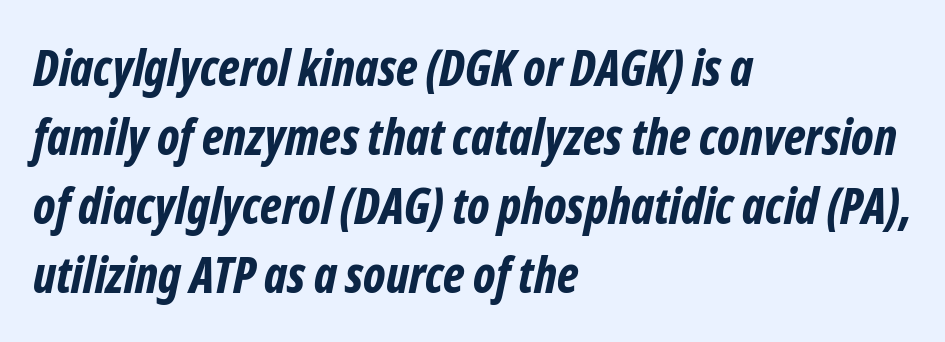
Students, note that the glyphs here touch the page at normal intervals. Emphasis-style slanted type is in use. Notice how thick the strokes are: this is what a full bold looks like. Line spacing here is normal. The passage shown is typed in a proportional face where columns would drift. Casual observation: everything's shoved over to the left.
